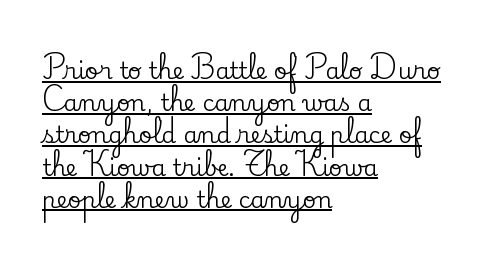
{"italic": "no", "underline": "yes", "align": "left", "line_spacing": "normal", "line_spacing_ratio": 1.4, "letter_spacing": "normal", "letter_spacing_em": 0.0, "glyph_px": 23}
